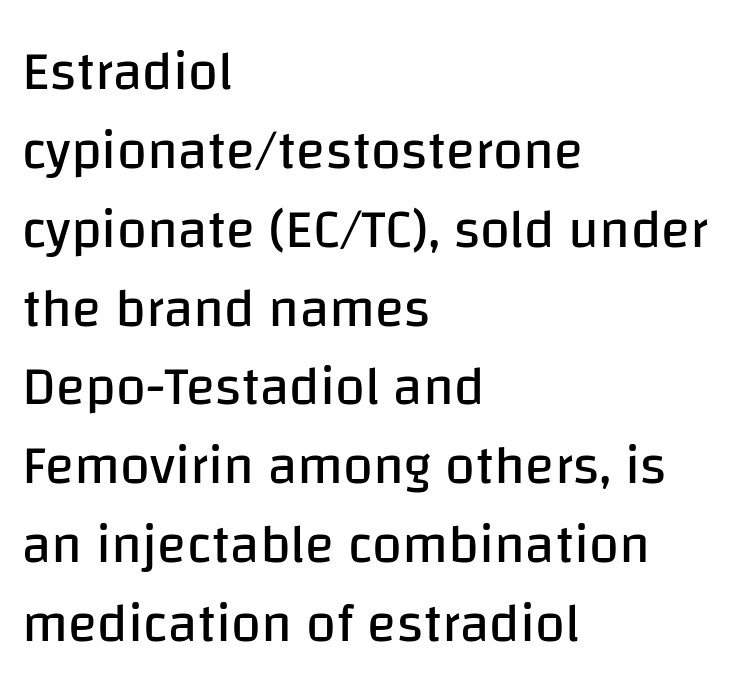
The image shows 54 px regular-weight sans-serif type, upright; set left-aligned, normal line spacing (1.46x), normal letter spacing, not underlined; low stroke contrast and a large x-height.
